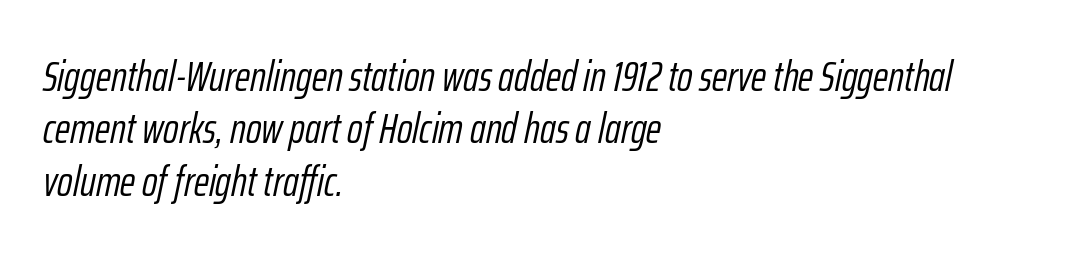
Q: Is the text bold? A: No.
Q: Is the text italic (slanted)? A: Yes, it leans right by about 12 degrees.
Q: Is the text underlined? A: No.
Q: How is the paragraph aligned? A: Left-aligned.
Q: Is the spacing between letters normal or unusually wide? A: Normal.
Q: Is the spacing between lines tight, normal or loose? A: Normal.
Q: Width (condensed, normal, or wide)? A: Condensed.
Q: Stroke contrast? A: Low.
Q: x-height? A: Medium.
Q: Monospaced? A: No.
